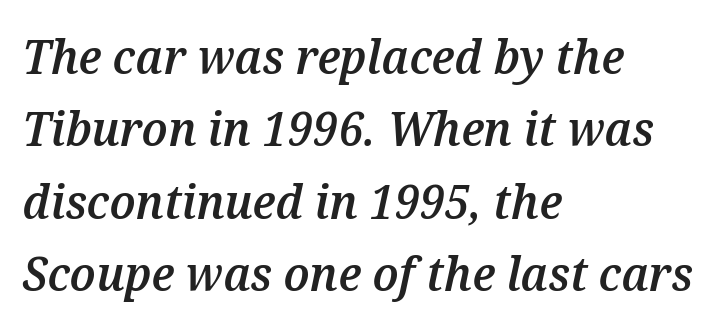
Rows of type keep a routine distance in the vertical direction. A student would call this left alignment; a typographer would say flush left, rag right. Heft: intermediate — a semibold. Varying glyph widths throughout — classic text-font behaviour. You can tell it's italic because the verticals aren't actually vertical. Rule under the text: the space is simply empty.
